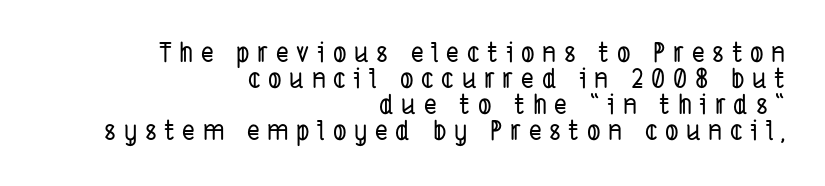
Q: Is the text underlined? A: No.
Q: How is the paragraph aligned? A: Right-aligned.
Q: Is the spacing between letters normal or unusually wide? A: Unusually wide.
Q: Is the spacing between lines tight, normal or loose? A: Tight.
